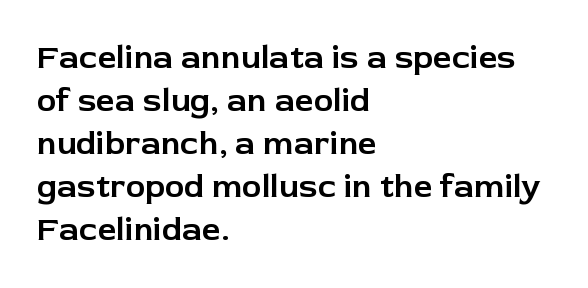
{"serif": "no", "italic": "no", "width": "normal", "stroke_contrast": "low", "x_height": "medium", "monospaced": "no", "underline": "no", "align": "left", "line_spacing": "normal", "line_spacing_ratio": 1.3, "letter_spacing": "normal", "letter_spacing_em": 0.0, "glyph_px": 33}
